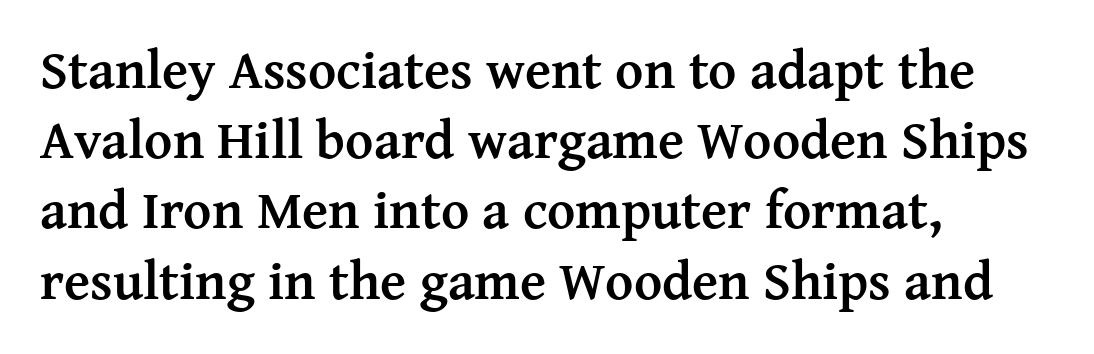
The image shows 54 px semibold serif type, upright; set left-aligned, normal line spacing (1.3x), normal letter spacing, not underlined; medium stroke contrast and a medium x-height.
